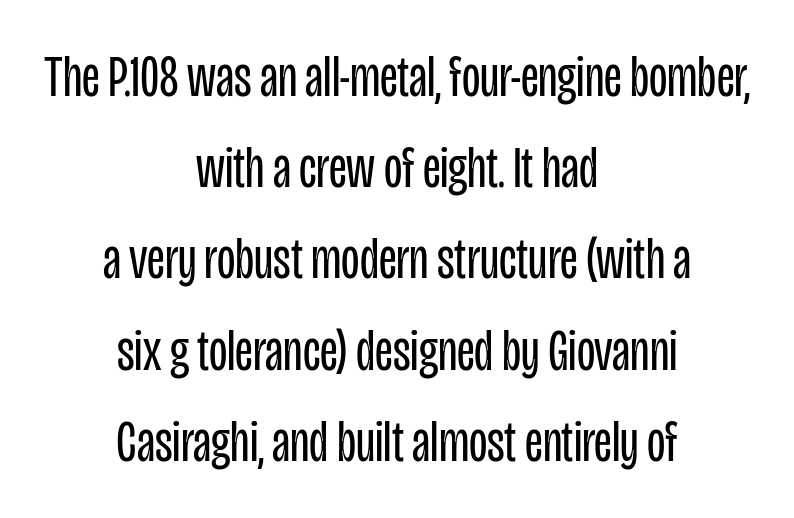
Q: Is the text bold? A: No.
Q: Is the text italic (slanted)? A: No, it is upright.
Q: Is the typeface a serif or a sans-serif typeface? A: Sans-serif.
Q: Is the text underlined? A: No.
Q: How is the paragraph aligned? A: Centered.
Q: Is the spacing between letters normal or unusually wide? A: Normal.
Q: Is the spacing between lines tight, normal or loose? A: Normal.
Q: Width (condensed, normal, or wide)? A: Condensed.
Q: Stroke contrast? A: Low.
Q: x-height? A: Large.
Q: Monospaced? A: No.
